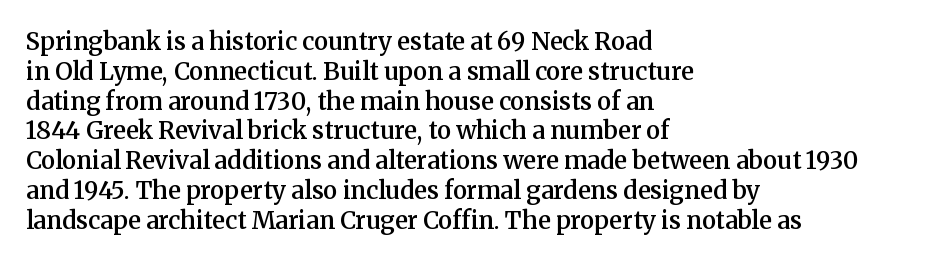
Q: Is the text bold? A: Semi-bold.
Q: Is the text italic (slanted)? A: No, it is upright.
Q: Is the text underlined? A: No.
Q: How is the paragraph aligned? A: Left-aligned.
Q: Is the spacing between letters normal or unusually wide? A: Normal.
